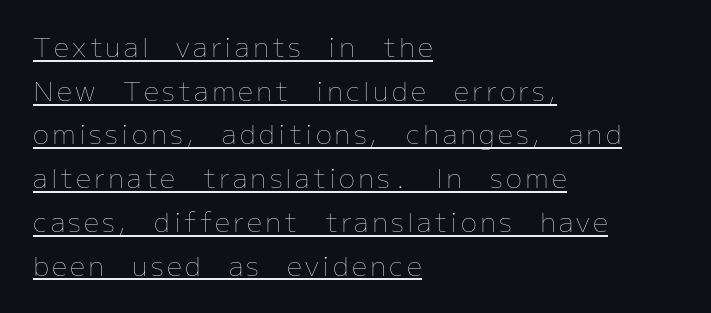
No italicization has been applied; the sample stays upright. Check the space under the baseline: a stroke is drawn there. In terms of leading, this rendering sits right in the middle. Weight: not bold — regular or lighter. Line beginnings align vertically; line endings do not.
